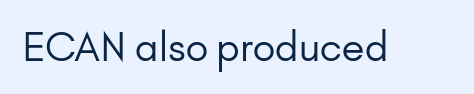
Anything drawn beneath the words? Only blank space. Looks like regular typesetting: each glyph gets only the width it needs. Vertical strokes here are truly vertical. The letterforms sit shoulder to shoulder at normal distance. Stroke mass is kept to a normal reading level or below. A sans-serif font was chosen for this passage.
